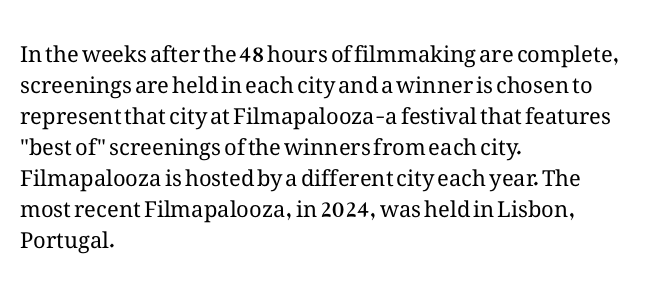
Q: Is the text bold? A: No.
Q: Is the text italic (slanted)? A: No, it is upright.
Q: Is the text underlined? A: No.
Q: How is the paragraph aligned? A: Left-aligned.
Q: Is the spacing between letters normal or unusually wide? A: Normal.
Q: Is the spacing between lines tight, normal or loose? A: Normal.
